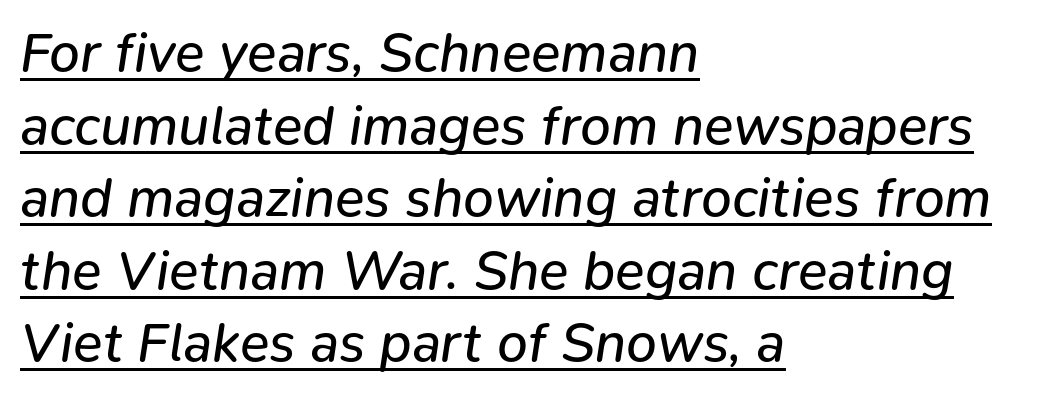
The image shows 55 px regular-weight type, italic (leaning right); set left-aligned, normal line spacing (1.32x), normal letter spacing, underlined; low stroke contrast and a medium x-height.
